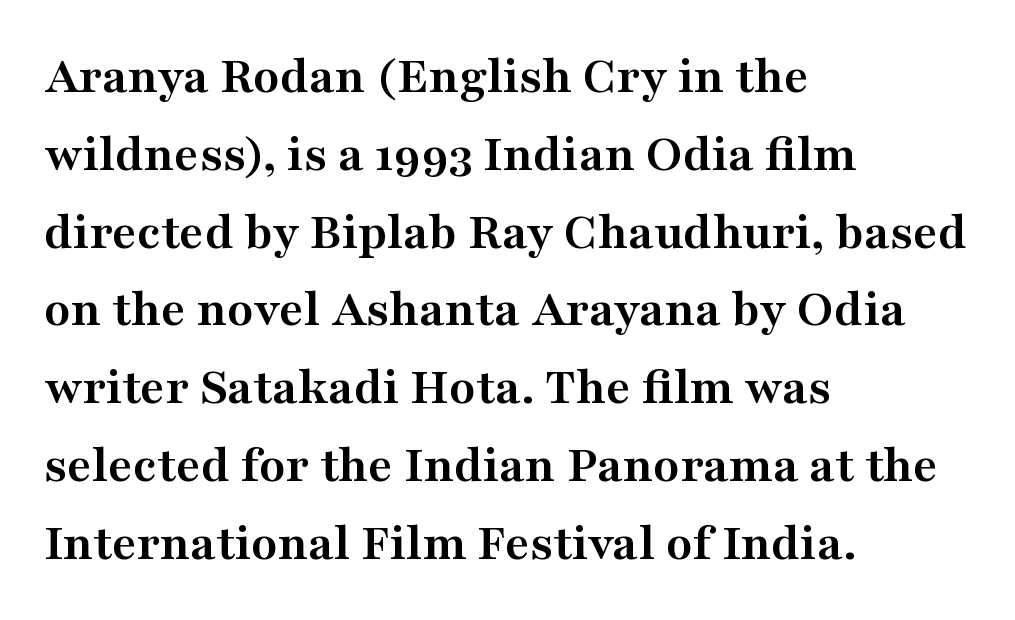
Observe the serifs anchoring each vertical stroke in this sample. This sample is left-justified, so line endings fall wherever the words run out. The passage shown stacks its lines at a standard gap. Bare-footed words on every line. This is roman type, the default non-slanted kind. A typesetter would call this proportional, since set widths differ per character.
